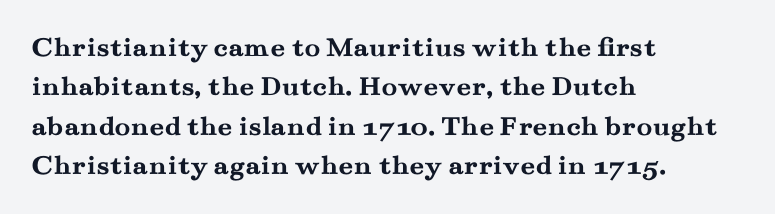
Q: Is the text bold? A: Yes.
Q: Is the text italic (slanted)? A: No, it is upright.
Q: Is the typeface a serif or a sans-serif typeface? A: Serif.
Q: Is the text underlined? A: No.
Q: How is the paragraph aligned? A: Left-aligned.
Q: Is the spacing between letters normal or unusually wide? A: Normal.
Q: Is the spacing between lines tight, normal or loose? A: Normal.
Q: Width (condensed, normal, or wide)? A: Wide.
Q: Stroke contrast? A: Medium.
Q: x-height? A: Small.
Q: Monospaced? A: No.
